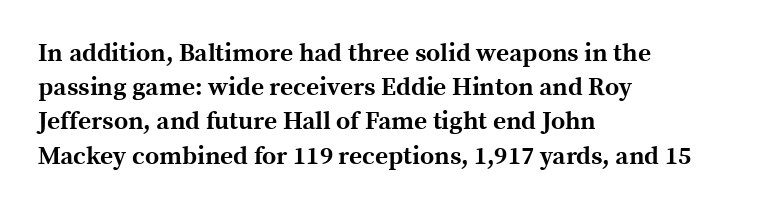
The lines in this sample share a left origin and differ only in where they stop. Summary of vertical rhythm: regular, with standard interline spacing. Italic: no, the glyphs are upright roman. The letterforms sit shoulder to shoulder at normal distance. Set as a true bold cut, around the 700 mark. The baseline area is clear.
